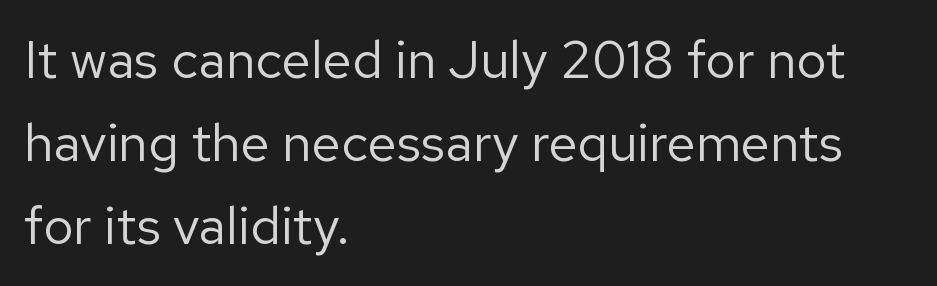
Q: Is the text bold? A: No.
Q: Is the text italic (slanted)? A: No, it is upright.
Q: Is the typeface a serif or a sans-serif typeface? A: Sans-serif.
Q: Is the text underlined? A: No.
Q: How is the paragraph aligned? A: Left-aligned.
Q: Is the spacing between letters normal or unusually wide? A: Normal.
Q: Is the spacing between lines tight, normal or loose? A: Normal.
Q: Width (condensed, normal, or wide)? A: Normal.
Q: Stroke contrast? A: Low.
Q: x-height? A: Medium.
Q: Monospaced? A: No.
